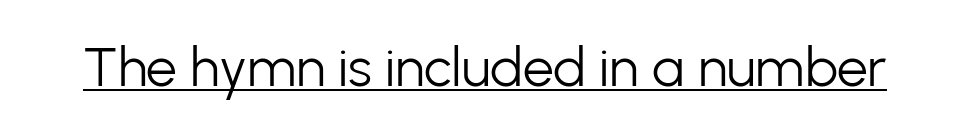
{"serif": "no", "italic": "no", "bold": "no", "weight": "light", "width": "normal", "stroke_contrast": "low", "x_height": "medium", "monospaced": "no", "underline": "yes", "letter_spacing": "normal", "letter_spacing_em": 0.0, "glyph_px": 55}
